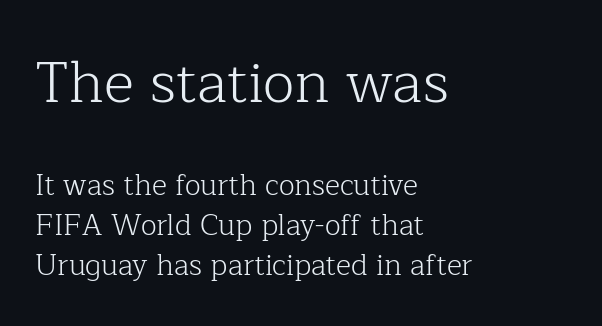
The image shows 58 px light serif type, upright; set left-aligned, normal line spacing (1.38x), normal letter spacing, not underlined; the first (top) block is 2.0x larger; low stroke contrast and a medium x-height.
